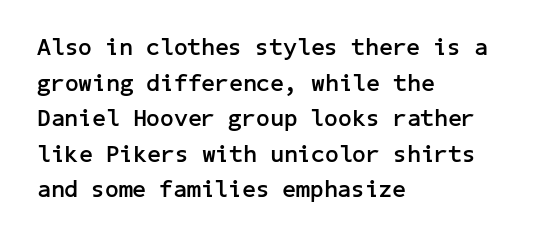
The image shows 24 px bold type, upright; set left-aligned, normal line spacing (1.48x), normal letter spacing, not underlined.
